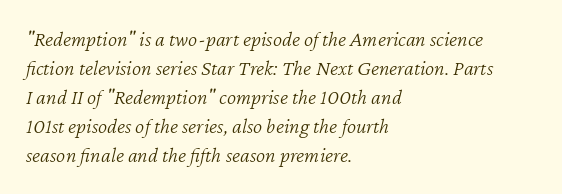
Quick note: underline off. What's the leading like? Ordinary, nothing unusual. Teacher's note: observe the even left margin — that is flush-left alignment. A typesetter would call this zero additional tracking. The font's italic variant was chosen for this text. Letters have the restrained weight of plain body copy at most.
